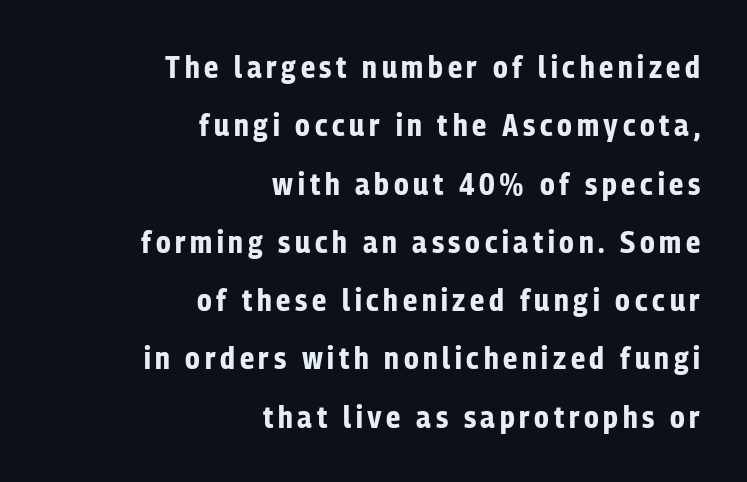
These lines carry a lot of weight — the face is fully bold. The letters advance in unequal steps, a hallmark of proportional type. The rag falls on the left side of this text block. Italic? Not at all — the glyphs are vertical. Clear beneath every line of the passage. Serif or sans? Sans — the stroke terminals are bare.
